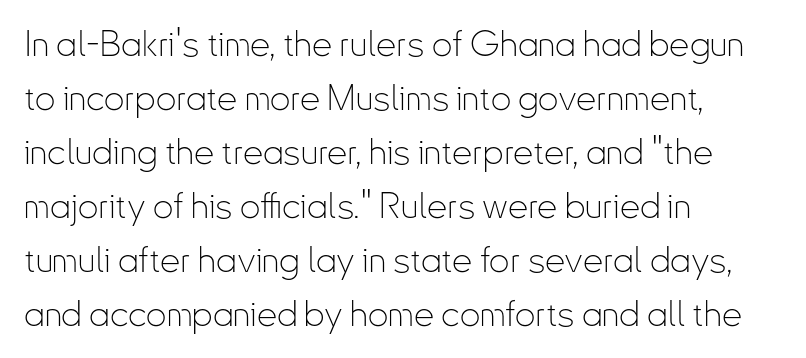
{"serif": "no", "italic": "no", "bold": "no", "weight": "thin", "width": "condensed", "stroke_contrast": "low", "x_height": "small", "monospaced": "no", "underline": "no", "align": "left", "line_spacing": "normal", "line_spacing_ratio": 1.5, "letter_spacing": "normal", "letter_spacing_em": 0.0, "glyph_px": 36}
